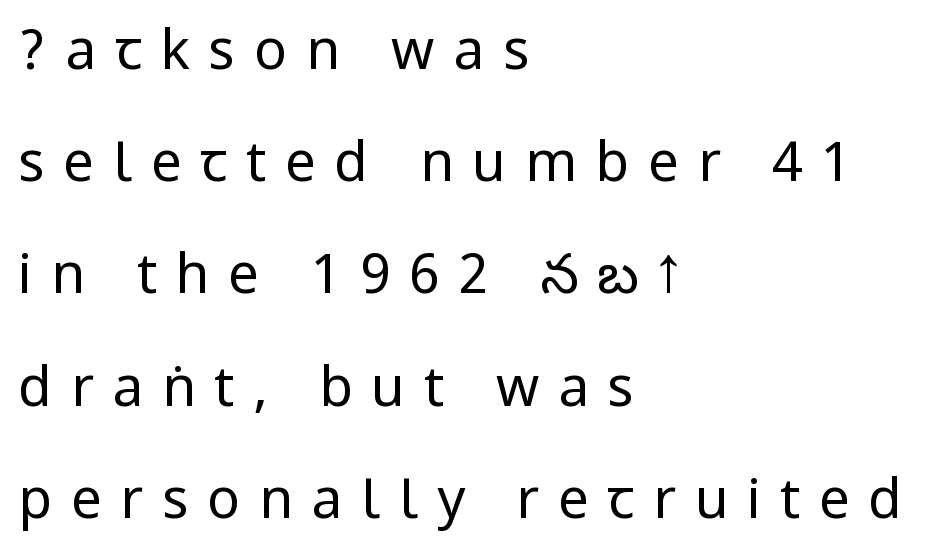
{"serif": "no", "italic": "no", "bold": "no", "weight": "regular", "width": "condensed", "stroke_contrast": "low", "underline": "no", "align": "left", "line_spacing": "loose", "line_spacing_ratio": 2.04, "letter_spacing": "wide", "letter_spacing_em": 0.34, "glyph_px": 55}
